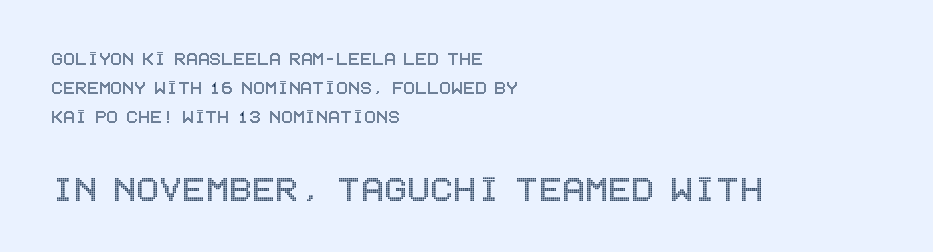
The later block is typeset at a bigger size than the earlier block. Has an underline been added? It has not. Style check: upright. Caption: multi-line text, flush left, ragged right. These lines sit exactly where default settings would place them. Spacing between characters is what you'd get straight out of the box.
